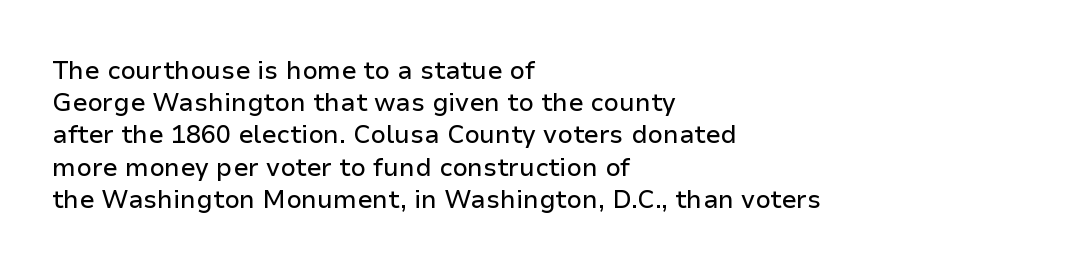
Q: Is the text italic (slanted)? A: No, it is upright.
Q: Is the text underlined? A: No.
Q: How is the paragraph aligned? A: Left-aligned.
Q: Is the spacing between letters normal or unusually wide? A: Normal.
Q: Is the spacing between lines tight, normal or loose? A: Normal.
